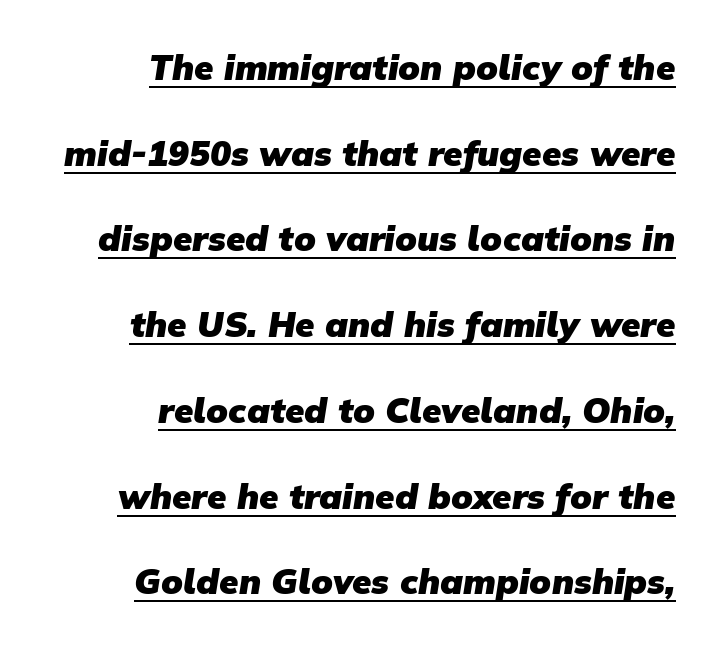
The image shows 35 px heavy sans-serif type; set right-aligned, loose line spacing (2.45x), normal letter spacing, underlined; low stroke contrast and a medium x-height.
